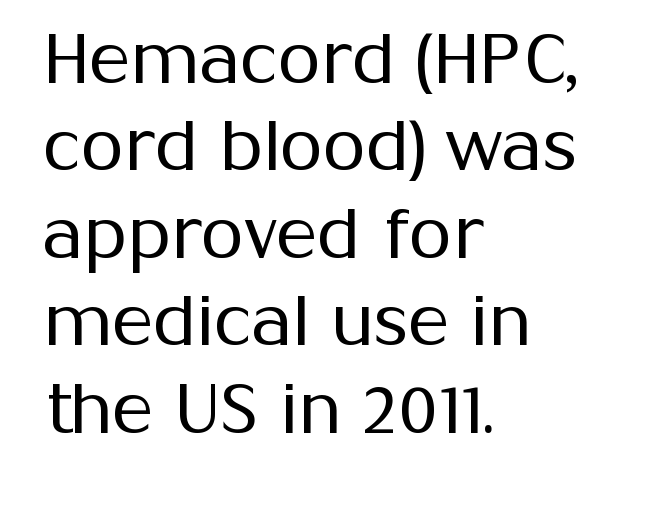
{"serif": "no", "italic": "no", "bold": "no", "weight": "regular", "width": "normal", "stroke_contrast": "medium", "x_height": "medium", "monospaced": "no", "underline": "no", "align": "left", "line_spacing": "normal", "line_spacing_ratio": 1.25, "letter_spacing": "normal", "letter_spacing_em": 0.0, "glyph_px": 70}
